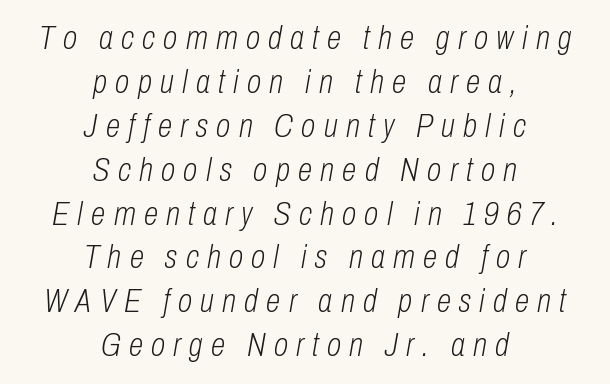
Q: Is the text bold? A: No.
Q: Is the text italic (slanted)? A: Yes, it leans right by about 10 degrees.
Q: Is the text underlined? A: No.
Q: How is the paragraph aligned? A: Centered.
Q: Is the spacing between letters normal or unusually wide? A: Unusually wide.
Q: Is the spacing between lines tight, normal or loose? A: Normal.
Q: Width (condensed, normal, or wide)? A: Condensed.
Q: Stroke contrast? A: Low.
Q: x-height? A: Medium.
Q: Monospaced? A: No.
